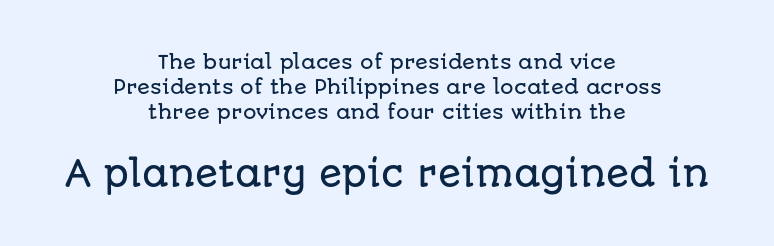
{"serif": "no", "italic": "no", "width": "normal", "stroke_contrast": "low", "x_height": "large", "monospaced": "no", "underline": "no", "align": "center", "line_spacing": "normal", "line_spacing_ratio": 1.31, "letter_spacing": "normal", "letter_spacing_em": 0.0, "larger_block": "second", "size_ratio": 1.79, "glyph_px": 34}
